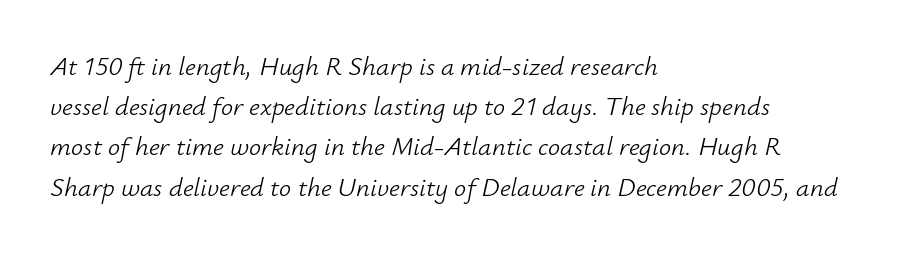
{"italic": "yes", "lean": "right", "slant_degrees": 12, "bold": "no", "underline": "no", "align": "left", "line_spacing": "normal", "line_spacing_ratio": 1.49, "letter_spacing": "normal", "letter_spacing_em": 0.0, "glyph_px": 27}
